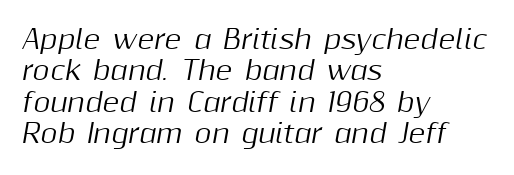
The image shows 26 px text type, italic (leaning right); set left-aligned, line spacing 1.21x, normal letter spacing, not underlined.
